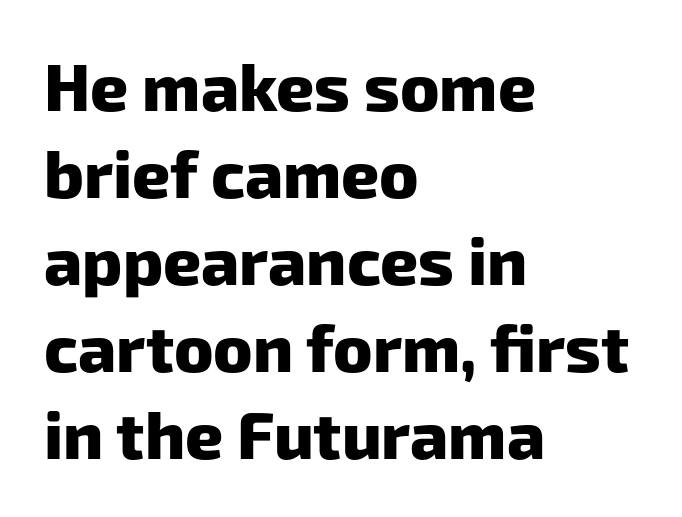
Q: Is the text bold? A: Yes.
Q: Is the typeface a serif or a sans-serif typeface? A: Sans-serif.
Q: Is the text underlined? A: No.
Q: How is the paragraph aligned? A: Left-aligned.
Q: Is the spacing between letters normal or unusually wide? A: Normal.
Q: Is the spacing between lines tight, normal or loose? A: Normal.
Q: Width (condensed, normal, or wide)? A: Normal.
Q: Stroke contrast? A: Low.
Q: x-height? A: Medium.
Q: Monospaced? A: No.
